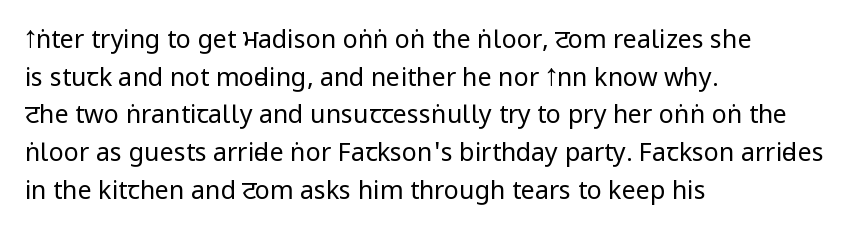
The face used here is rendered with its standard letterfit. Just letters on the line, the space beneath them empty. Caption: face not bold, strokes unweighted. Line spacing here is normal.
